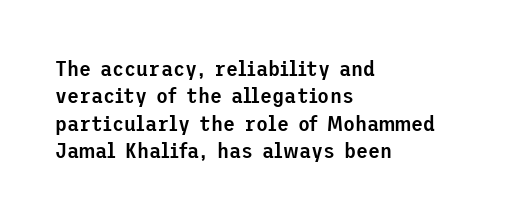
{"italic": "no", "bold": "semi", "underline": "no", "align": "left", "line_spacing_ratio": 1.24, "letter_spacing": "normal", "letter_spacing_em": 0.0, "glyph_px": 22}
